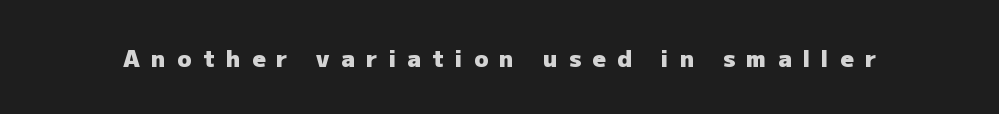
Q: Is the text bold? A: Yes.
Q: Is the text italic (slanted)? A: No, it is upright.
Q: Is the text underlined? A: No.
Q: Is the spacing between letters normal or unusually wide? A: Unusually wide.
